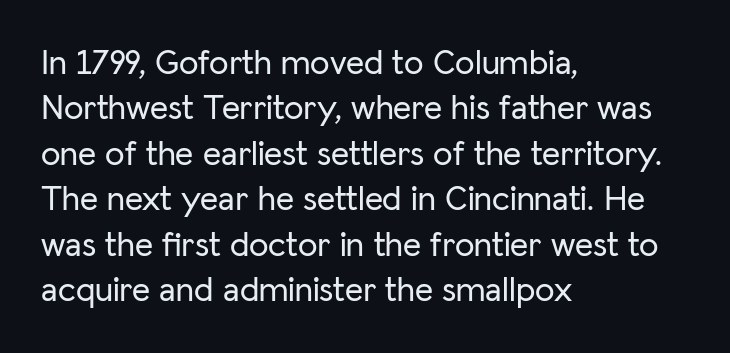
Q: Is the text italic (slanted)? A: No, it is upright.
Q: Is the typeface a serif or a sans-serif typeface? A: Sans-serif.
Q: Is the text underlined? A: No.
Q: How is the paragraph aligned? A: Left-aligned.
Q: Is the spacing between letters normal or unusually wide? A: Normal.
Q: Is the spacing between lines tight, normal or loose? A: Normal.
Q: Width (condensed, normal, or wide)? A: Normal.
Q: Stroke contrast? A: Low.
Q: x-height? A: Medium.
Q: Monospaced? A: No.
